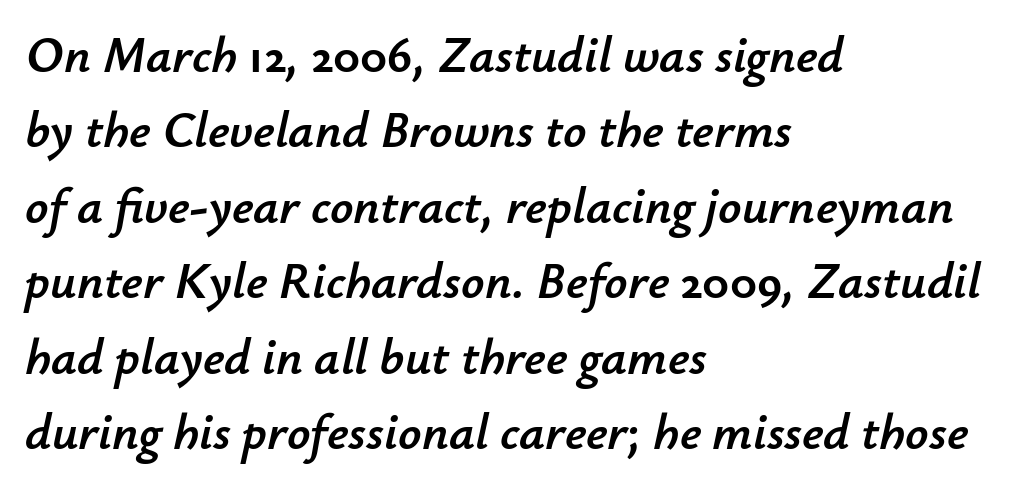
The setting favours the left margin, as ordinary paragraphs usually do. The rendering uses a moderate line-height, typical for paragraphs. This rendering features lettering with no underline. Here the designer chose a conventional face with non-uniform glyph widths. Nobody touched the tracking dial on this one.
